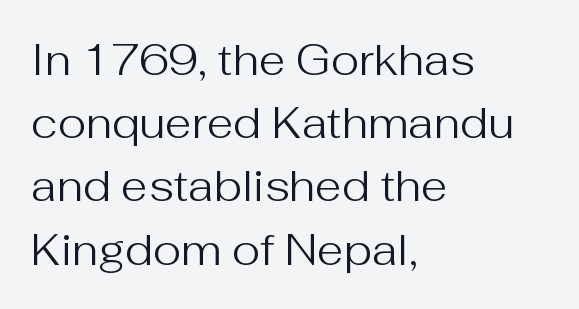
A typesetter would label this face a sans. This sample has the flowing, uneven cadence of proportional lettering. Counters stay open thanks to moderate or lighter strokes. Compared with typical paragraphs, the rows here are spaced about the same. Each row of text sits above clean, open space. Style check: upright.
